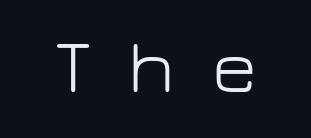
The image shows 77 px light sans-serif type, upright; set unusually wide letter spacing (+0.48 em), not underlined; low stroke contrast and a medium x-height.
